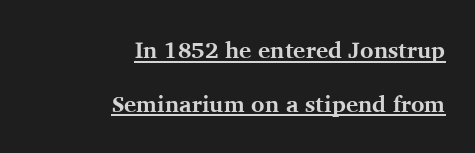
The image shows 23 px bold type, upright; set right-aligned, loose line spacing (2.33x), normal letter spacing, underlined.
